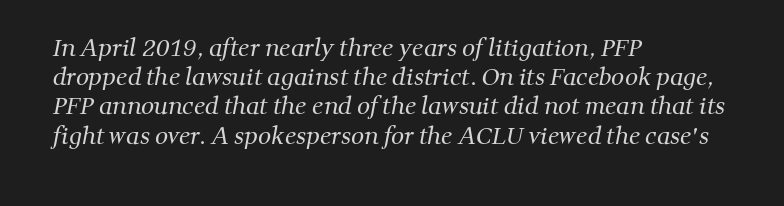
{"bold": "no", "underline": "no", "align": "left", "line_spacing": "normal", "line_spacing_ratio": 1.27, "letter_spacing": "normal", "letter_spacing_em": 0.0, "glyph_px": 23}
